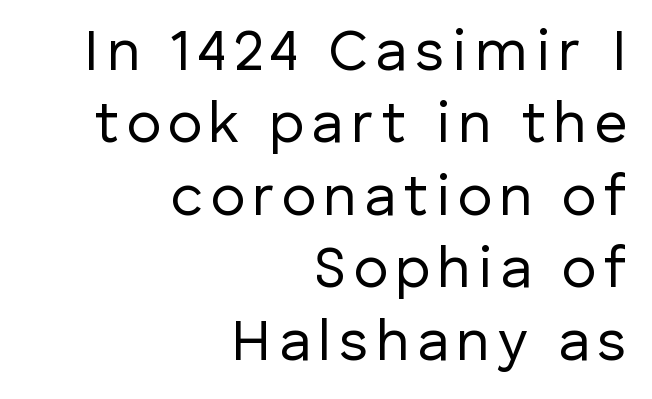
Q: Is the text bold? A: No.
Q: Is the text italic (slanted)? A: No, it is upright.
Q: Is the typeface a serif or a sans-serif typeface? A: Sans-serif.
Q: Is the text underlined? A: No.
Q: How is the paragraph aligned? A: Right-aligned.
Q: Is the spacing between lines tight, normal or loose? A: Normal.
Q: Width (condensed, normal, or wide)? A: Normal.
Q: Stroke contrast? A: Low.
Q: x-height? A: Medium.
Q: Monospaced? A: No.
